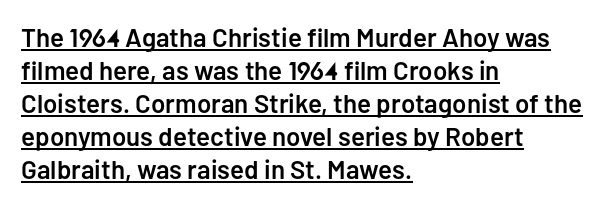
{"italic": "no", "bold": "semi", "underline": "yes", "align": "left", "line_spacing": "normal", "line_spacing_ratio": 1.27, "letter_spacing": "normal", "letter_spacing_em": 0.0, "glyph_px": 26}
